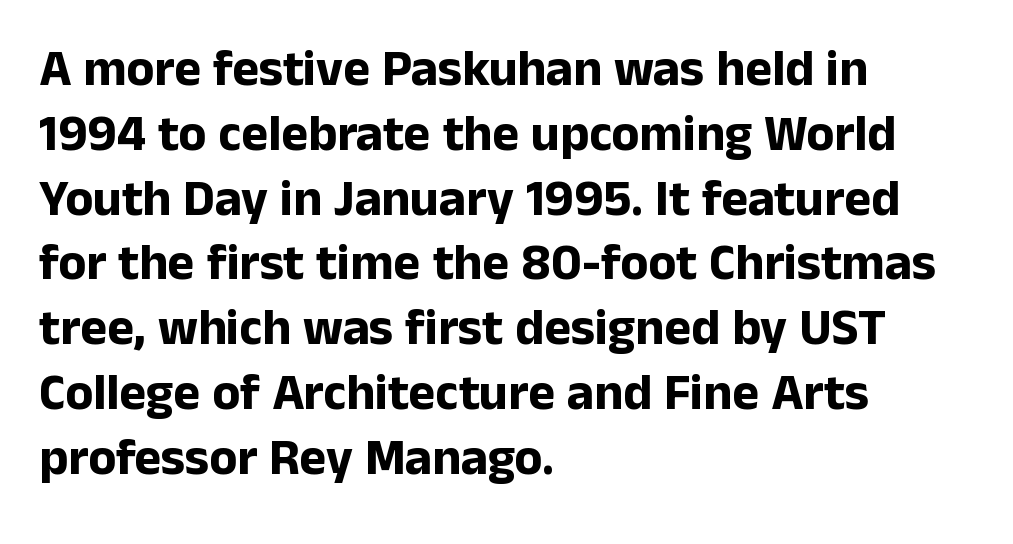
The image shows 51 px bold sans-serif type, upright; set left-aligned, normal line spacing (1.27x), normal letter spacing, not underlined; low stroke contrast and a medium x-height.
